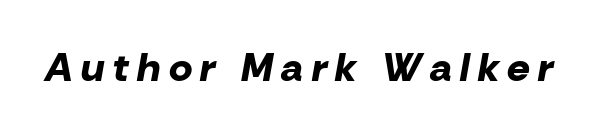
{"italic": "yes", "lean": "right", "slant_degrees": 10, "bold": "yes", "weight": "bold", "width": "normal", "stroke_contrast": "low", "x_height": "medium", "monospaced": "no", "underline": "no", "letter_spacing": "wide", "letter_spacing_em": 0.21, "glyph_px": 40}
